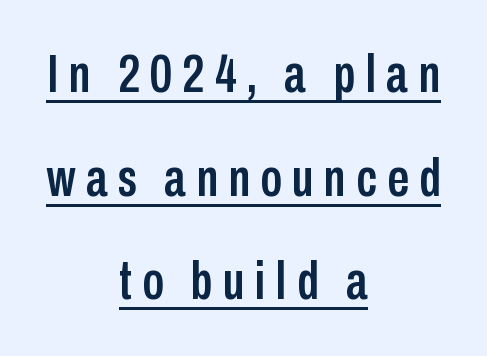
The image shows 54 px condensed sans-serif type, upright; set centered, loose line spacing (1.92x), underlined; low stroke contrast and a medium x-height.
